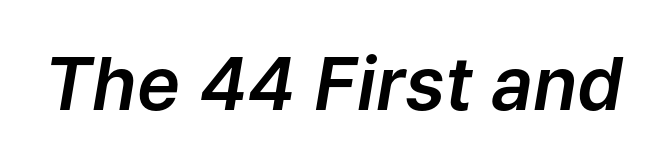
The image shows 73 px text type, italic (leaning right); set normal letter spacing, not underlined; low stroke contrast and a medium x-height.
